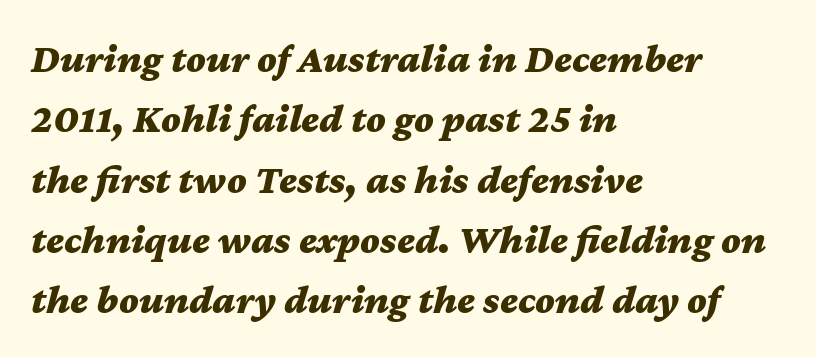
Q: Is the text bold? A: Yes.
Q: Is the text italic (slanted)? A: Yes, it leans right by about 12 degrees.
Q: Is the text underlined? A: No.
Q: How is the paragraph aligned? A: Left-aligned.
Q: Is the spacing between letters normal or unusually wide? A: Normal.
Q: Is the spacing between lines tight, normal or loose? A: Normal.
Q: Width (condensed, normal, or wide)? A: Wide.
Q: Stroke contrast? A: Medium.
Q: x-height? A: Medium.
Q: Monospaced? A: No.
